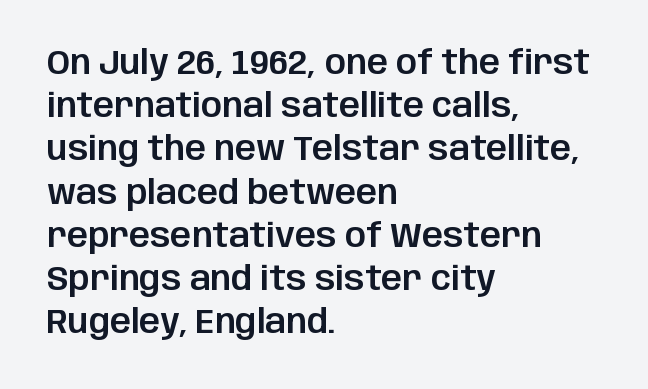
{"serif": "no", "italic": "no", "width": "normal", "stroke_contrast": "low", "x_height": "large", "monospaced": "no", "underline": "no", "align": "left", "line_spacing": "normal", "line_spacing_ratio": 1.31, "letter_spacing": "normal", "letter_spacing_em": 0.0, "glyph_px": 33}
